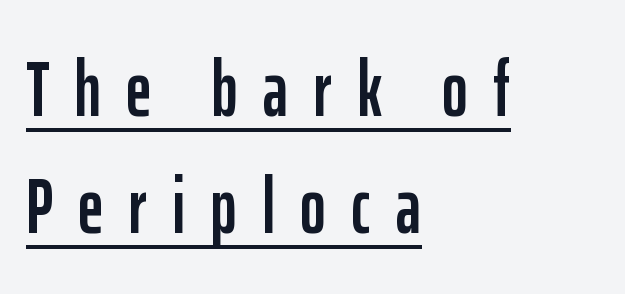
{"serif": "no", "italic": "no", "width": "condensed", "stroke_contrast": "low", "x_height": "medium", "monospaced": "no", "underline": "yes", "align": "left", "line_spacing": "normal", "line_spacing_ratio": 1.48, "letter_spacing": "wide", "letter_spacing_em": 0.32, "glyph_px": 79}
